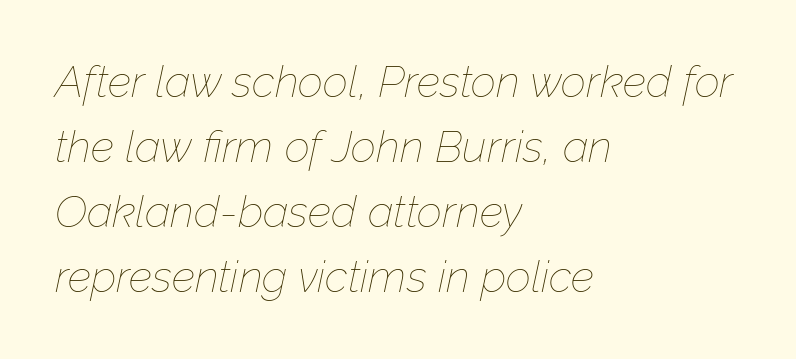
The image shows 44 px thin type, italic (leaning right); set left-aligned, normal line spacing (1.48x), normal letter spacing, not underlined; low stroke contrast and a medium x-height.
